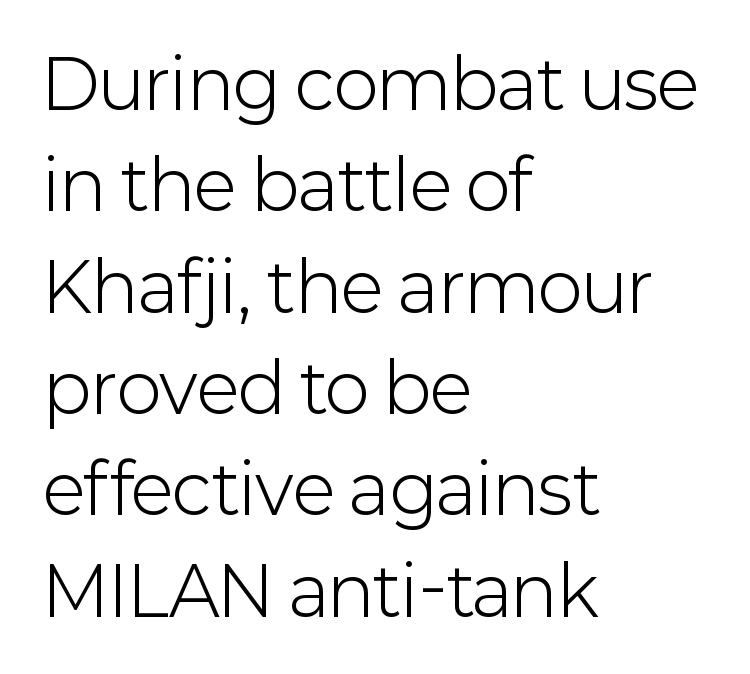
Q: Is the text bold? A: No.
Q: Is the text italic (slanted)? A: No, it is upright.
Q: Is the typeface a serif or a sans-serif typeface? A: Sans-serif.
Q: Is the text underlined? A: No.
Q: How is the paragraph aligned? A: Left-aligned.
Q: Is the spacing between letters normal or unusually wide? A: Normal.
Q: Is the spacing between lines tight, normal or loose? A: Normal.
Q: Width (condensed, normal, or wide)? A: Normal.
Q: Stroke contrast? A: Low.
Q: x-height? A: Medium.
Q: Monospaced? A: No.
